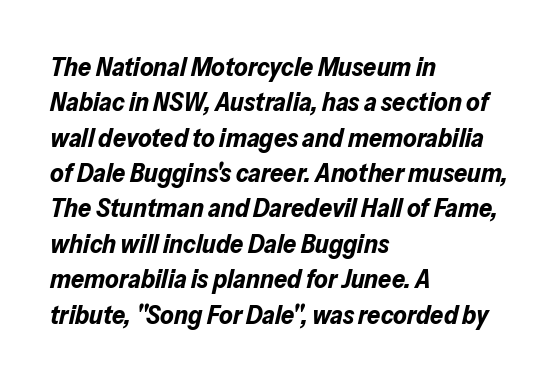
Q: Is the text bold? A: Yes.
Q: Is the text italic (slanted)? A: Yes, it leans right by about 13 degrees.
Q: Is the text underlined? A: No.
Q: How is the paragraph aligned? A: Left-aligned.
Q: Is the spacing between letters normal or unusually wide? A: Normal.
Q: Is the spacing between lines tight, normal or loose? A: Normal.
